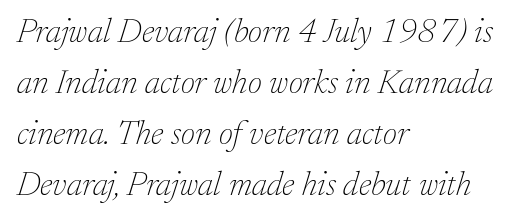
The image shows 34 px thin serif type, italic (leaning right); set left-aligned, normal line spacing (1.5x), normal letter spacing, not underlined; low stroke contrast and a medium x-height.
